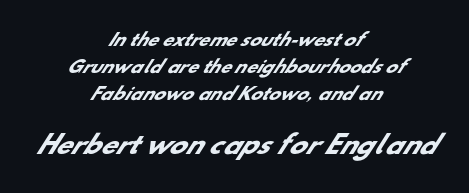
Typesetter's note: full bold, strokes at maximum text heaviness. Quick note: interline space is typical. How are the letters spaced? Ordinarily, with no added tracking. Descender tails drop into unmarked territory.
